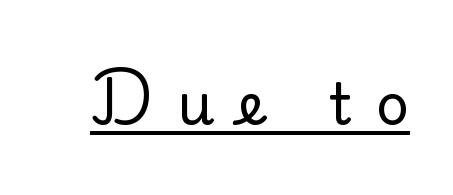
Serifs: yes, visible at the terminals of the letterforms. The face used here is rendered with a markedly widened letterfit. The passage shown is underscored from start to finish. The typography opts for an upright posture over an oblique one. Think of a printed novel: that variable character pitch is what you see here.
